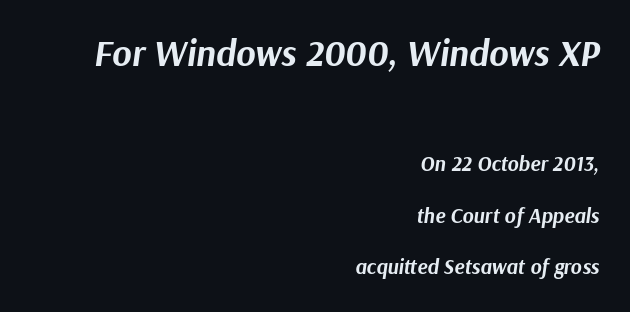
The image shows 37 px bold type, italic (leaning right); set right-aligned, loose line spacing (2.45x), normal letter spacing, not underlined; the first (top) block is 1.76x larger; medium stroke contrast and a medium x-height.
